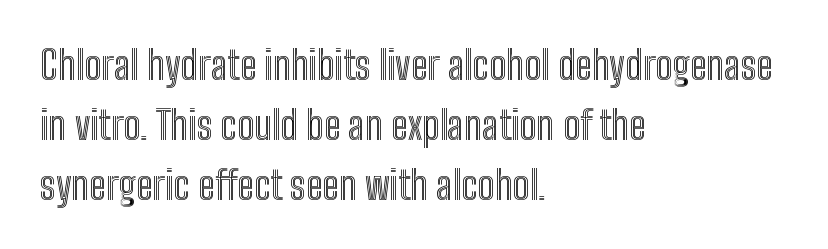
The image shows 40 px condensed type, upright; set left-aligned, normal line spacing (1.5x), normal letter spacing, not underlined; a medium x-height.
